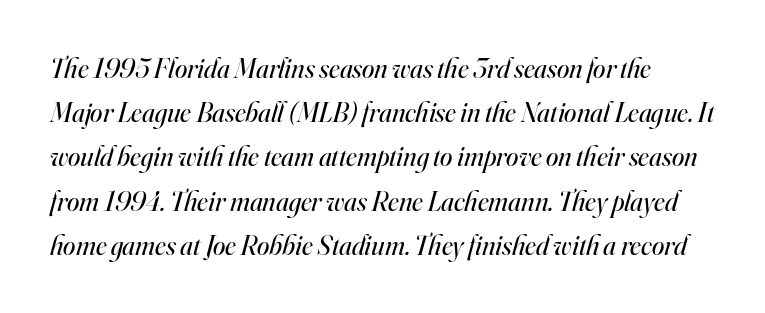
{"serif": "yes", "italic": "yes", "lean": "right", "slant_degrees": 16, "bold": "no", "weight": "regular", "width": "normal", "stroke_contrast": "high", "x_height": "small", "monospaced": "no", "underline": "no", "line_spacing": "normal", "line_spacing_ratio": 1.58, "letter_spacing": "normal", "letter_spacing_em": 0.0, "glyph_px": 28}
